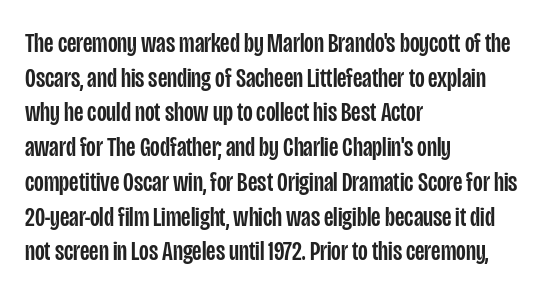
Q: Is the text italic (slanted)? A: No, it is upright.
Q: Is the typeface a serif or a sans-serif typeface? A: Sans-serif.
Q: Is the text underlined? A: No.
Q: How is the paragraph aligned? A: Left-aligned.
Q: Is the spacing between letters normal or unusually wide? A: Normal.
Q: Width (condensed, normal, or wide)? A: Condensed.
Q: Stroke contrast? A: Low.
Q: x-height? A: Large.
Q: Monospaced? A: No.
